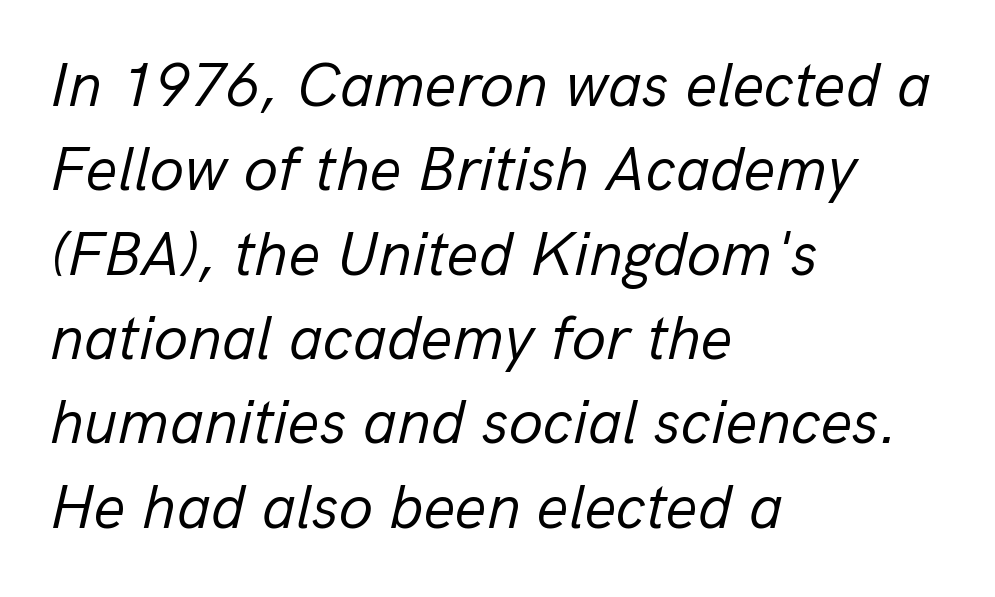
Q: Is the text bold? A: No.
Q: Is the text italic (slanted)? A: Yes, it leans right by about 13 degrees.
Q: Is the text underlined? A: No.
Q: How is the paragraph aligned? A: Left-aligned.
Q: Is the spacing between letters normal or unusually wide? A: Normal.
Q: Is the spacing between lines tight, normal or loose? A: Normal.
Q: Width (condensed, normal, or wide)? A: Normal.
Q: Stroke contrast? A: Low.
Q: x-height? A: Medium.
Q: Monospaced? A: No.
